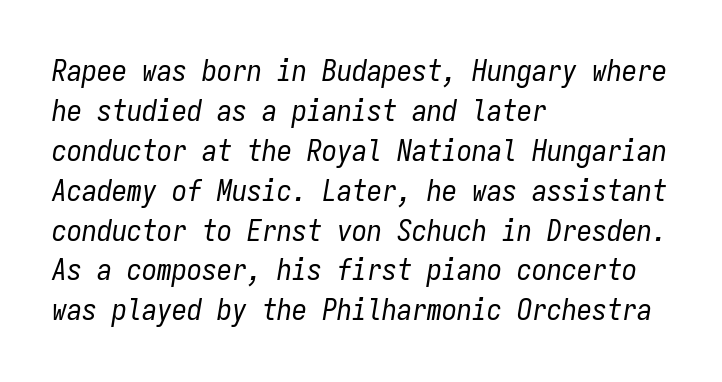
The image shows 30 px regular-weight, condensed type, italic (leaning right), monospaced; set left-aligned, normal line spacing (1.33x), normal letter spacing, not underlined; low stroke contrast and a medium x-height.
